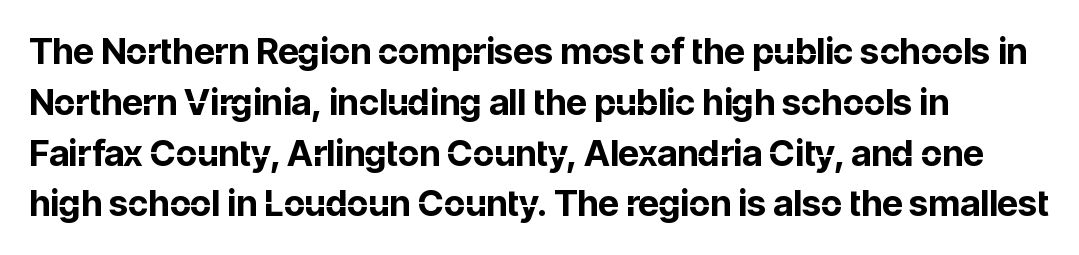
Q: Is the text bold? A: Yes.
Q: Is the text italic (slanted)? A: No, it is upright.
Q: Is the typeface a serif or a sans-serif typeface? A: Sans-serif.
Q: Is the text underlined? A: No.
Q: Is the spacing between letters normal or unusually wide? A: Normal.
Q: Is the spacing between lines tight, normal or loose? A: Normal.
Q: Width (condensed, normal, or wide)? A: Normal.
Q: Stroke contrast? A: Low.
Q: x-height? A: Medium.
Q: Monospaced? A: No.
